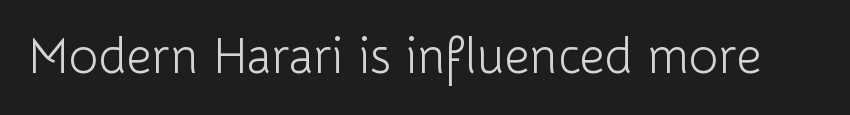
The image shows 50 px light sans-serif type, upright; set normal letter spacing, not underlined; low stroke contrast and a medium x-height.
